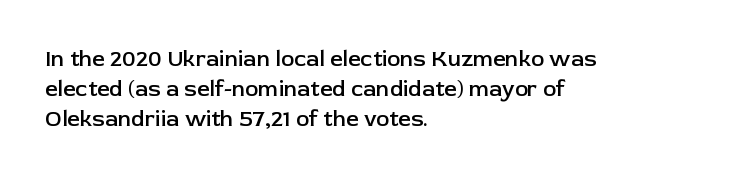
The rows are spaced the way most documents space them. Default kerning and tracking; the words read as compact shapes. Reading down the block, your eye returns to a fixed left position each line. The lettering stays uniformly vertical, giving the passage a roman look. Set as a demibold, roughly 600 on the weight scale.
